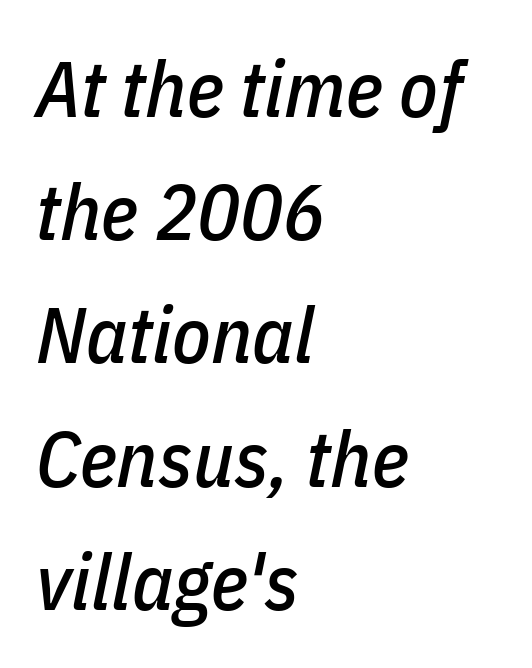
{"italic": "yes", "lean": "right", "slant_degrees": 11, "width": "condensed", "stroke_contrast": "low", "x_height": "medium", "monospaced": "no", "underline": "no", "align": "left", "line_spacing": "normal", "line_spacing_ratio": 1.56, "letter_spacing": "normal", "letter_spacing_em": 0.0, "glyph_px": 79}
